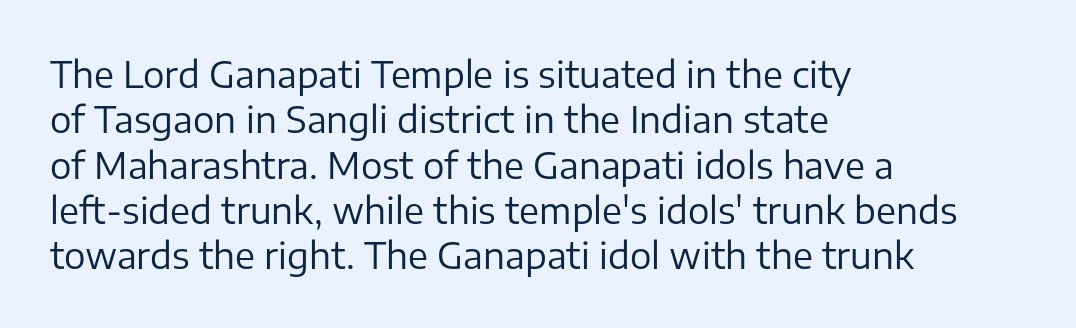
{"serif": "no", "italic": "no", "bold": "no", "weight": "regular", "width": "normal", "stroke_contrast": "low", "x_height": "medium", "monospaced": "no", "underline": "no", "align": "left", "line_spacing": "normal", "line_spacing_ratio": 1.26, "letter_spacing": "normal", "letter_spacing_em": 0.0, "glyph_px": 36}
